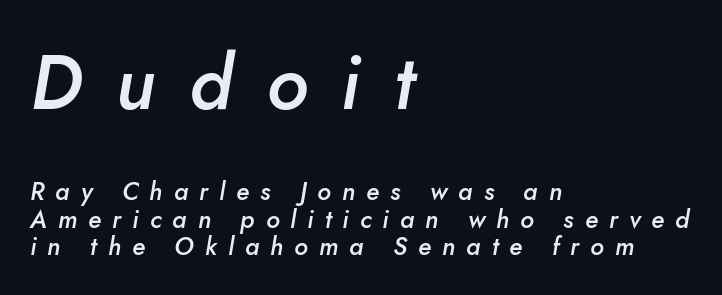
{"italic": "yes", "lean": "right", "slant_degrees": 10, "bold": "semi", "weight": "semibold", "width": "normal", "stroke_contrast": "low", "x_height": "small", "monospaced": "no", "underline": "no", "align": "left", "line_spacing": "tight", "line_spacing_ratio": 1.1, "letter_spacing": "wide", "letter_spacing_em": 0.44, "larger_block": "first", "size_ratio": 3.04, "glyph_px": 76}
